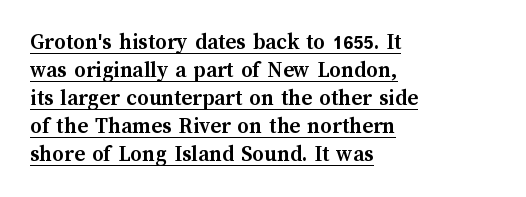
Q: Is the text bold? A: Yes.
Q: Is the text italic (slanted)? A: No, it is upright.
Q: Is the text underlined? A: Yes.
Q: How is the paragraph aligned? A: Left-aligned.
Q: Is the spacing between letters normal or unusually wide? A: Normal.
